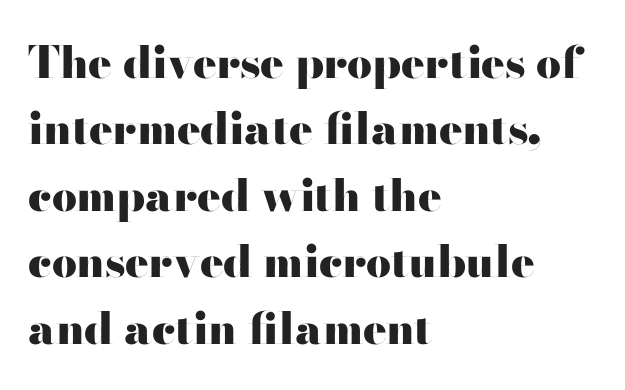
The image shows 44 px heavy, wide sans-serif type, upright; set left-aligned, normal line spacing (1.51x), normal letter spacing, not underlined; high stroke contrast and a small x-height.
